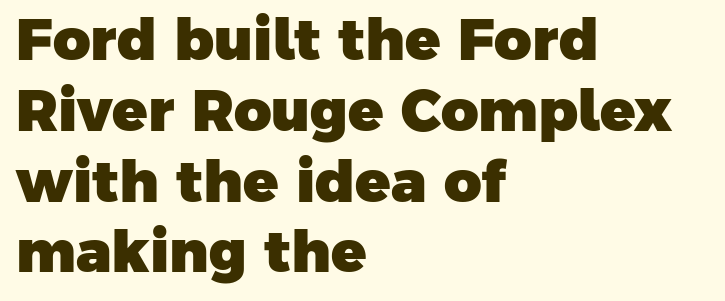
The image shows 58 px heavy sans-serif type; set left-aligned, line spacing 1.22x, normal letter spacing, not underlined; low stroke contrast and a medium x-height.
